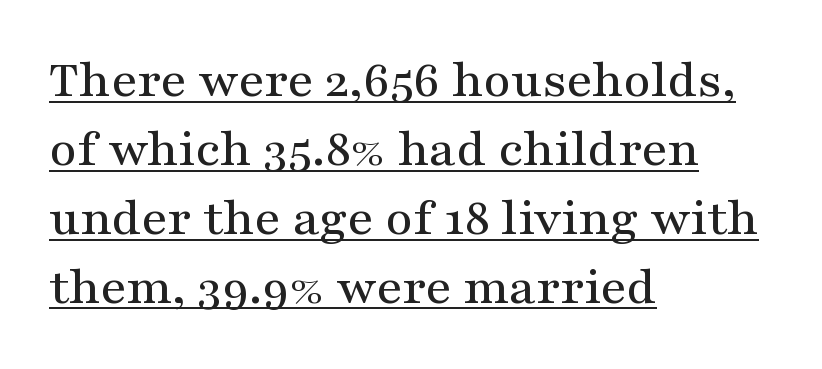
{"serif": "yes", "italic": "no", "width": "wide", "stroke_contrast": "medium", "x_height": "medium", "monospaced": "no", "underline": "yes", "align": "left", "line_spacing": "normal", "line_spacing_ratio": 1.3, "letter_spacing": "normal", "letter_spacing_em": 0.0, "glyph_px": 53}
